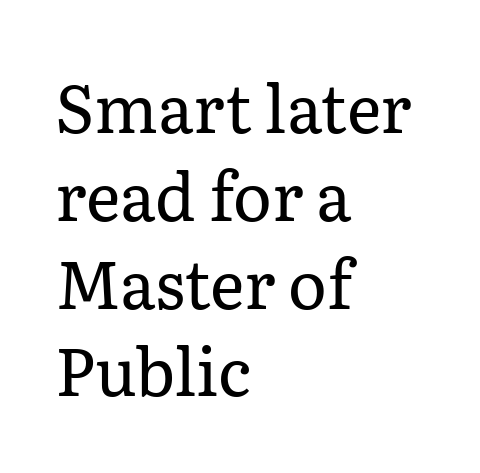
The letterforms sit shoulder to shoulder at normal distance. The paragraph has a hard left edge and a soft right edge. The letters advance in unequal steps, a hallmark of proportional type. The type sits square on the baseline with zero lean. Each letter's strokes conclude with small projecting serifs. Lines of text with bare space underneath.
